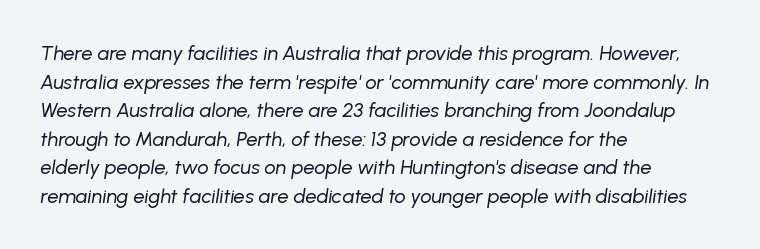
The gap between lines stays unmarked. Compared with a centered layout, this one pins lines to the left instead. Is the stroke heavy? The answer is a plain regular-or-lighter. The text carries the slant typical of an italic or oblique font. The passage shown stacks its lines at a standard gap. Tracking here is standard; glyphs follow each other at the usual distance.
